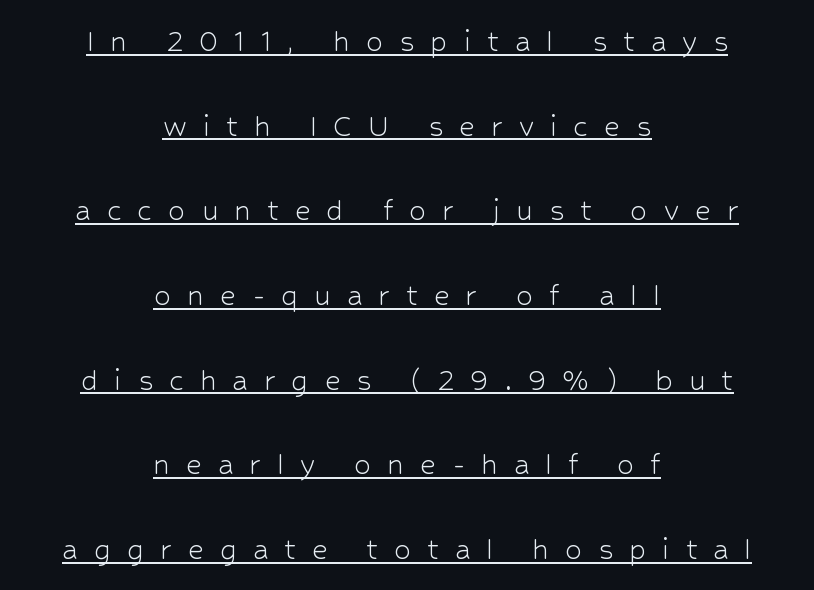
{"serif": "no", "italic": "no", "bold": "no", "weight": "light", "width": "normal", "stroke_contrast": "low", "x_height": "medium", "monospaced": "no", "underline": "yes", "align": "center", "line_spacing": "loose", "line_spacing_ratio": 2.49, "letter_spacing": "wide", "letter_spacing_em": 0.47, "glyph_px": 34}
